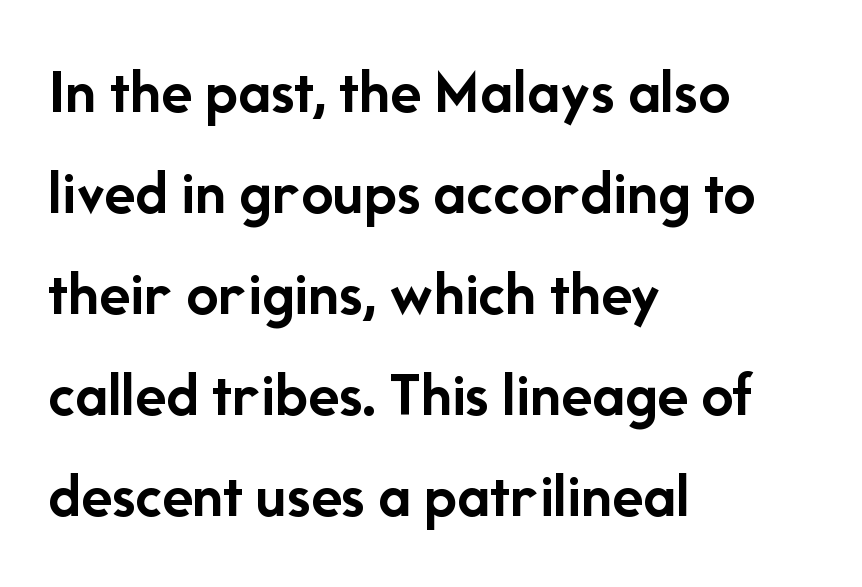
The image shows 64 px semibold sans-serif type, upright; set left-aligned, normal line spacing (1.58x), normal letter spacing, not underlined; low stroke contrast and a medium x-height.
